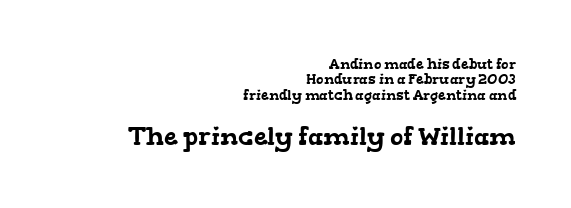
Q: Is the text underlined? A: No.
Q: How is the paragraph aligned? A: Right-aligned.
Q: Is the spacing between letters normal or unusually wide? A: Normal.
Q: Is the spacing between lines tight, normal or loose? A: Tight.
Q: Which block of text is set in a larger size, the first (top) or the second (bottom)? A: The second (bottom) one.
